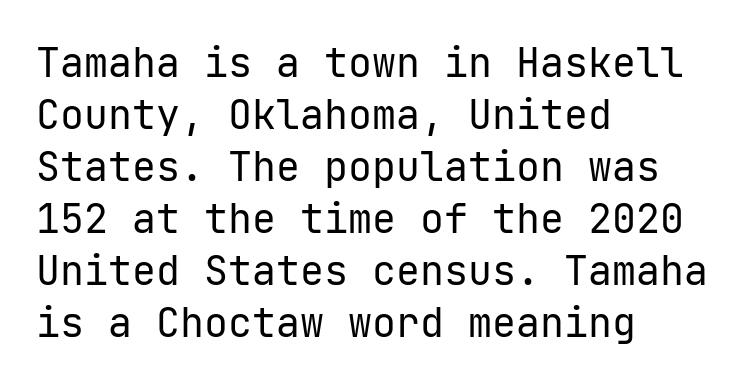
Q: Is the text bold? A: No.
Q: Is the text italic (slanted)? A: No, it is upright.
Q: Is the typeface a serif or a sans-serif typeface? A: Sans-serif.
Q: Is the text underlined? A: No.
Q: How is the paragraph aligned? A: Left-aligned.
Q: Is the spacing between letters normal or unusually wide? A: Normal.
Q: Is the spacing between lines tight, normal or loose? A: Normal.
Q: Width (condensed, normal, or wide)? A: Normal.
Q: Stroke contrast? A: Low.
Q: x-height? A: Medium.
